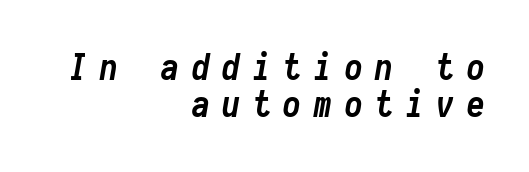
The image shows 36 px semibold, condensed type, italic (leaning right), monospaced; set right-aligned, tight line spacing (1.03x), unusually wide letter spacing (+0.35 em), not underlined; low stroke contrast and a medium x-height.
